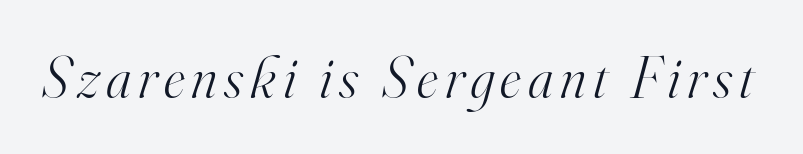
Q: Is the text bold? A: No.
Q: Is the text italic (slanted)? A: Yes, it leans right by about 16 degrees.
Q: Is the typeface a serif or a sans-serif typeface? A: Serif.
Q: Is the text underlined? A: No.
Q: Width (condensed, normal, or wide)? A: Normal.
Q: Stroke contrast? A: High.
Q: x-height? A: Small.
Q: Monospaced? A: No.
